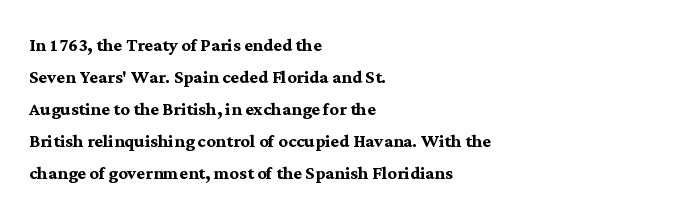
The image shows 23 px bold type, upright; set left-aligned, normal line spacing (1.39x), normal letter spacing, not underlined.
